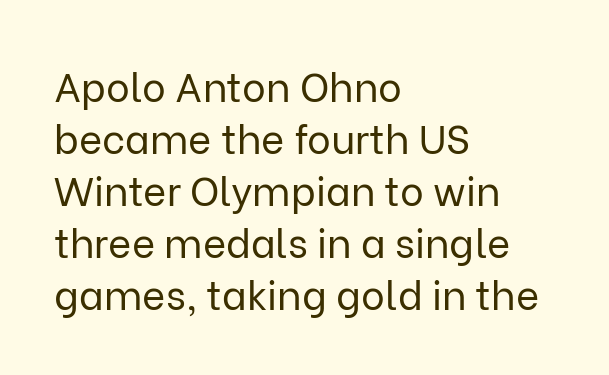
Q: Is the text bold? A: No.
Q: Is the text italic (slanted)? A: No, it is upright.
Q: Is the typeface a serif or a sans-serif typeface? A: Sans-serif.
Q: Is the text underlined? A: No.
Q: How is the paragraph aligned? A: Left-aligned.
Q: Is the spacing between letters normal or unusually wide? A: Normal.
Q: Is the spacing between lines tight, normal or loose? A: Normal.
Q: Width (condensed, normal, or wide)? A: Normal.
Q: Stroke contrast? A: Low.
Q: x-height? A: Medium.
Q: Monospaced? A: No.
